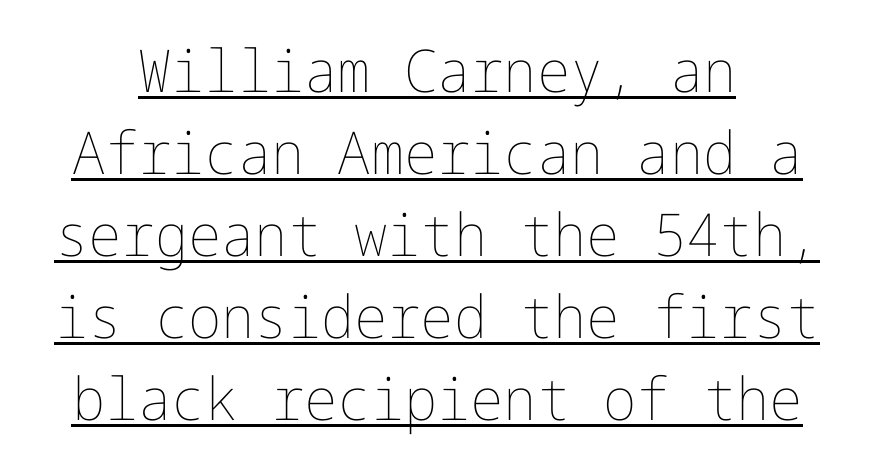
Q: Is the text bold? A: No.
Q: Is the text italic (slanted)? A: No, it is upright.
Q: Is the text underlined? A: Yes.
Q: Is the spacing between letters normal or unusually wide? A: Normal.
Q: Is the spacing between lines tight, normal or loose? A: Normal.
Q: Width (condensed, normal, or wide)? A: Normal.
Q: Stroke contrast? A: Low.
Q: x-height? A: Medium.
